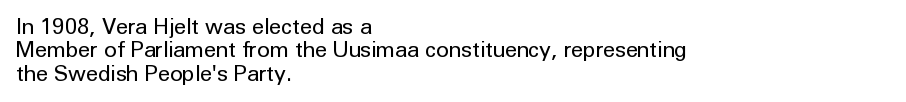
The image shows 22 px text type, upright; set left-aligned, tight line spacing (1.06x), normal letter spacing, not underlined.
